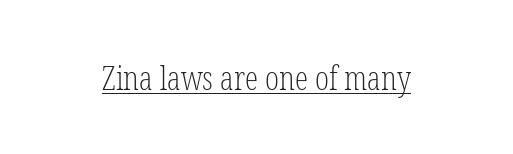
Character widths vary here, with narrow letters taking less room than wide ones. Each word holds together tightly as a unit, with standard inter-letter gaps. The weight tops out at a normal text grade. Underlining? Definitely there. Ordinary non-slanted type is in use. Serifs: yes, visible at the terminals of the letterforms.
